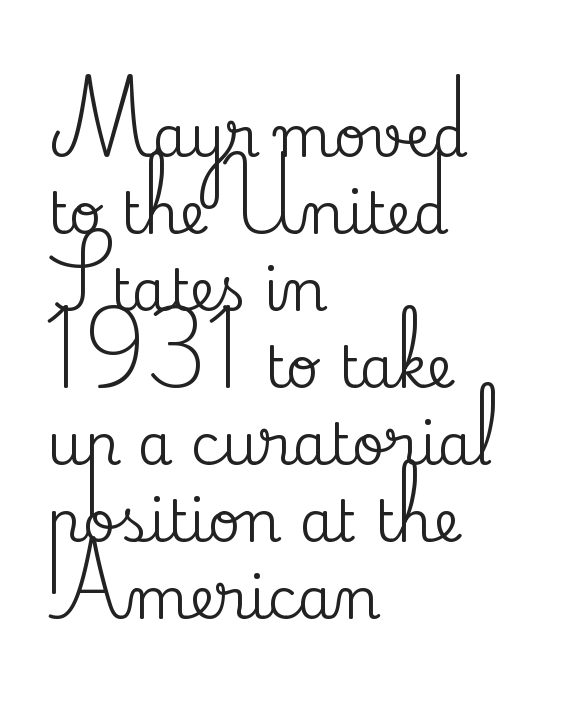
{"serif": "yes", "italic": "no", "width": "normal", "stroke_contrast": "medium", "x_height": "small", "monospaced": "no", "underline": "no", "align": "left", "line_spacing": "normal", "line_spacing_ratio": 1.35, "letter_spacing": "normal", "letter_spacing_em": 0.0, "glyph_px": 57}
